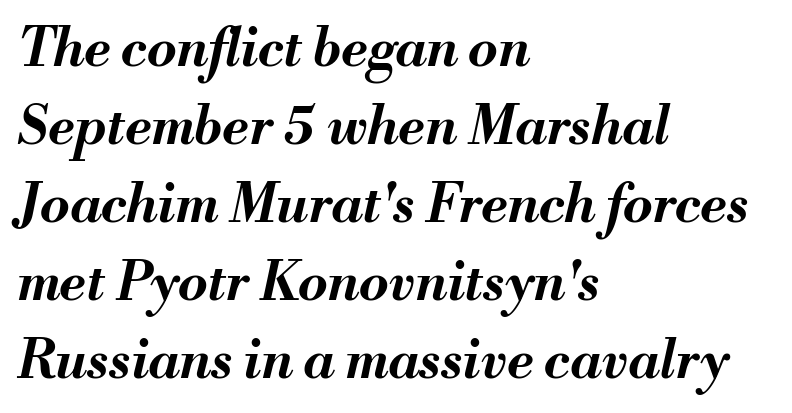
Horizontal bands of white between lines are of average thickness. Nothing unusual about the tracking: characters are spaced as the font intends. Slanted lettering throughout. You could not count columns in this text — the font is proportionally spaced. The font is running at its bold setting. Underline: absent.
